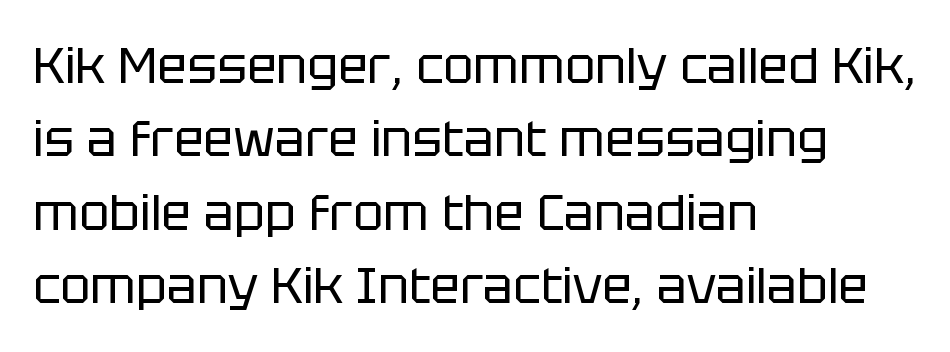
The image shows 50 px regular-weight sans-serif type, upright; set left-aligned, normal line spacing (1.47x), normal letter spacing, not underlined; low stroke contrast and a large x-height.
